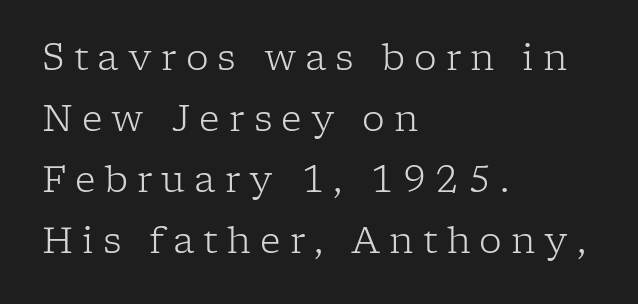
{"serif": "yes", "italic": "no", "bold": "no", "weight": "light", "width": "normal", "stroke_contrast": "low", "x_height": "medium", "monospaced": "no", "underline": "no", "align": "left", "line_spacing": "normal", "line_spacing_ratio": 1.69, "letter_spacing": "wide", "letter_spacing_em": 0.25, "glyph_px": 36}
